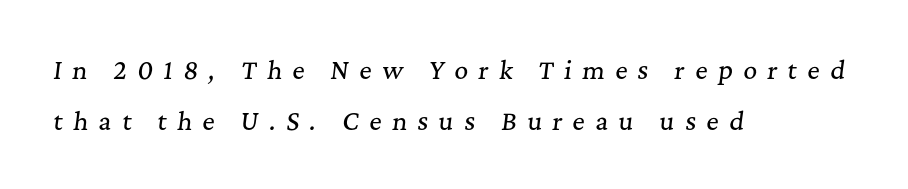
{"italic": "yes", "lean": "right", "slant_degrees": 7, "underline": "no", "align": "left", "line_spacing": "loose", "line_spacing_ratio": 2.11, "letter_spacing": "wide", "letter_spacing_em": 0.43, "glyph_px": 24}
